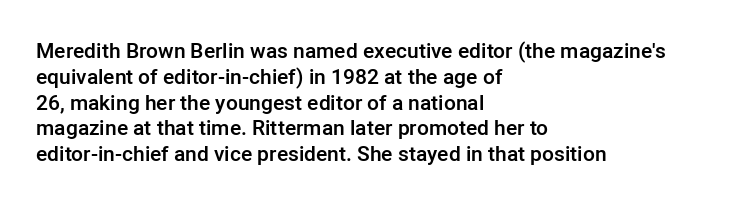
Q: Is the text bold? A: Semi-bold.
Q: Is the text italic (slanted)? A: No, it is upright.
Q: Is the text underlined? A: No.
Q: How is the paragraph aligned? A: Left-aligned.
Q: Is the spacing between letters normal or unusually wide? A: Normal.
